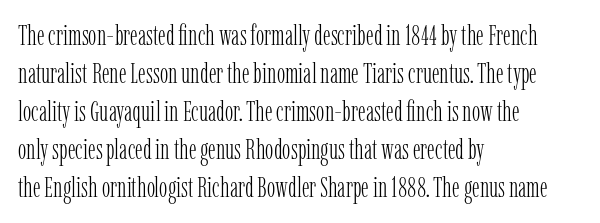
{"serif": "yes", "italic": "no", "bold": "no", "weight": "light", "width": "condensed", "stroke_contrast": "low", "x_height": "medium", "monospaced": "no", "underline": "no", "align": "left", "line_spacing": "normal", "line_spacing_ratio": 1.36, "letter_spacing": "normal", "letter_spacing_em": 0.0, "glyph_px": 28}
